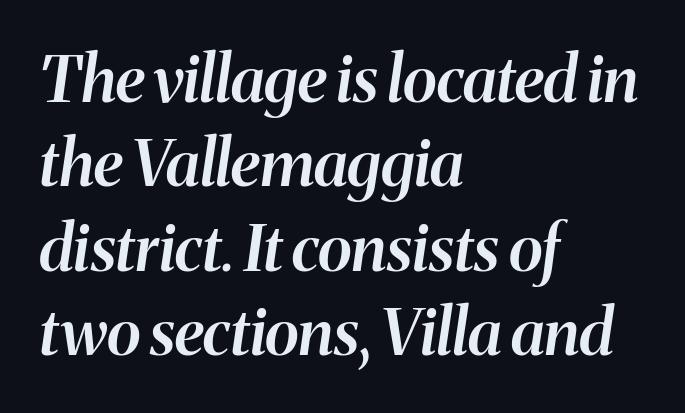
A classic flush-left, rag-right setting is used for this passage. The face used here is proportionally spaced, like ordinary book or web type. Check under the words: just untouched page. The specimen reads as italic at a glance. Its strokes are somewhat broadened, the hallmark of semibold type. How are the letters spaced? Ordinarily, with no added tracking.
